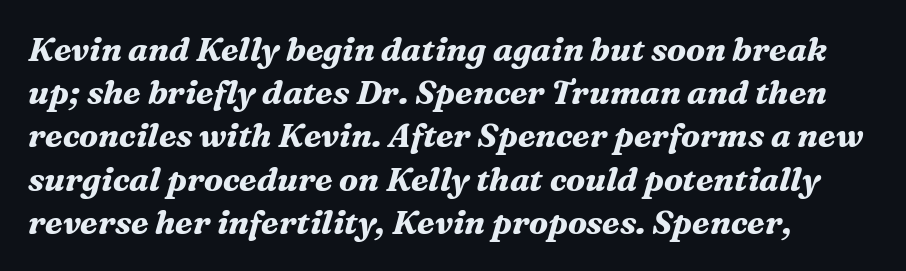
The image shows 33 px bold serif type, italic (leaning right); set left-aligned, normal line spacing (1.31x), normal letter spacing, not underlined; medium stroke contrast and a medium x-height.
